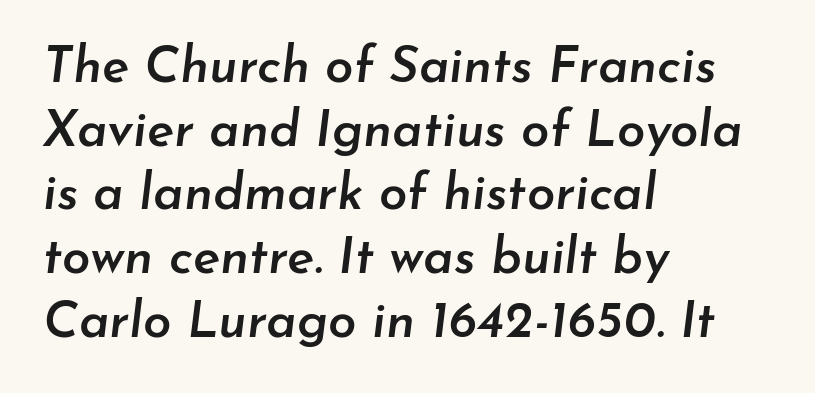
{"italic": "yes", "lean": "right", "slant_degrees": 7, "bold": "semi", "weight": "semibold", "width": "normal", "stroke_contrast": "low", "x_height": "small", "monospaced": "no", "underline": "no", "align": "left", "line_spacing": "normal", "line_spacing_ratio": 1.25, "letter_spacing": "normal", "letter_spacing_em": 0.0, "glyph_px": 51}
